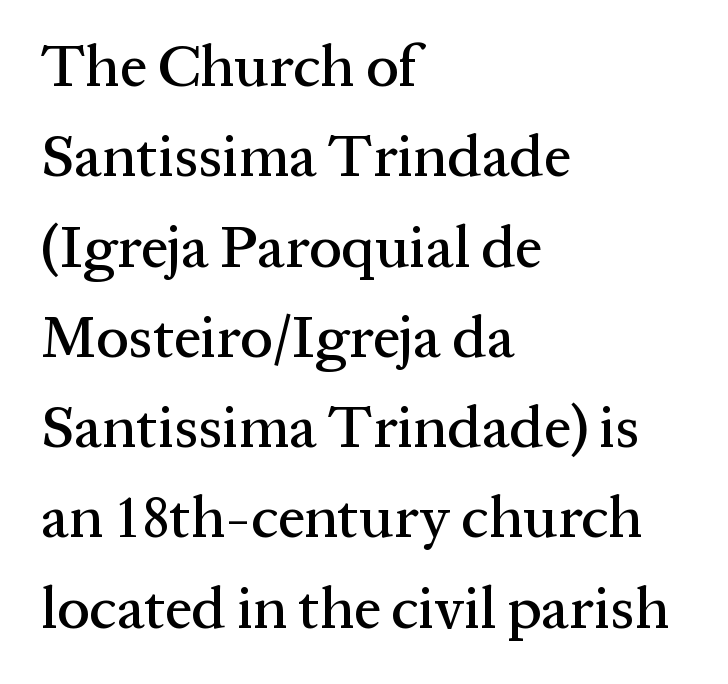
{"serif": "yes", "italic": "no", "width": "normal", "stroke_contrast": "medium", "x_height": "medium", "monospaced": "no", "underline": "no", "align": "left", "line_spacing": "normal", "line_spacing_ratio": 1.53, "letter_spacing": "normal", "letter_spacing_em": 0.0, "glyph_px": 59}
